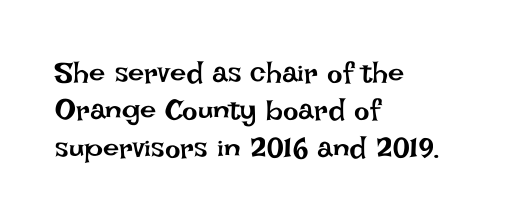
{"italic": "no", "bold": "no", "weight": "regular", "width": "normal", "stroke_contrast": "low", "x_height": "large", "monospaced": "no", "underline": "no", "align": "left", "line_spacing": "normal", "line_spacing_ratio": 1.29, "letter_spacing": "normal", "letter_spacing_em": 0.0, "glyph_px": 29}
